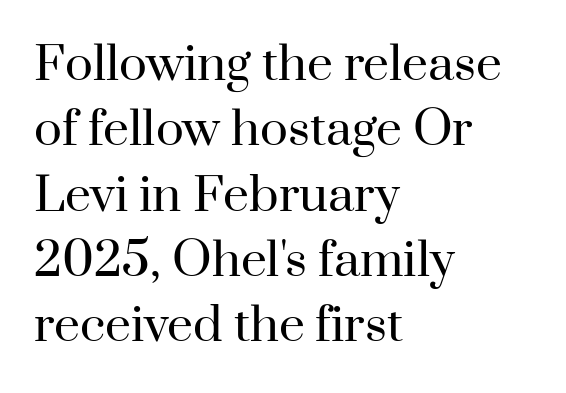
Q: Is the text bold? A: No.
Q: Is the text italic (slanted)? A: No, it is upright.
Q: Is the typeface a serif or a sans-serif typeface? A: Serif.
Q: Is the text underlined? A: No.
Q: How is the paragraph aligned? A: Left-aligned.
Q: Is the spacing between letters normal or unusually wide? A: Normal.
Q: Is the spacing between lines tight, normal or loose? A: Normal.
Q: Width (condensed, normal, or wide)? A: Normal.
Q: Stroke contrast? A: High.
Q: x-height? A: Small.
Q: Monospaced? A: No.
